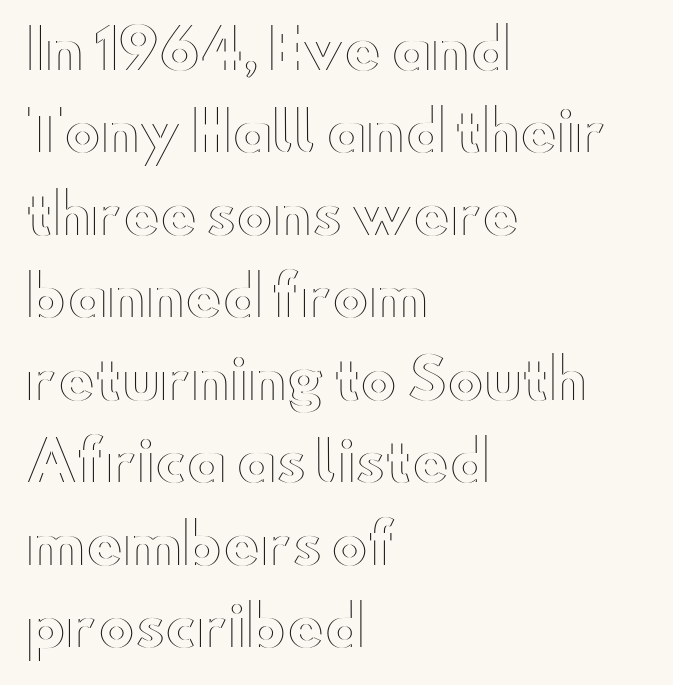
{"italic": "no", "width": "wide", "x_height": "small", "monospaced": "no", "underline": "no", "align": "left", "line_spacing": "normal", "line_spacing_ratio": 1.5, "letter_spacing": "normal", "letter_spacing_em": 0.0, "glyph_px": 55}
